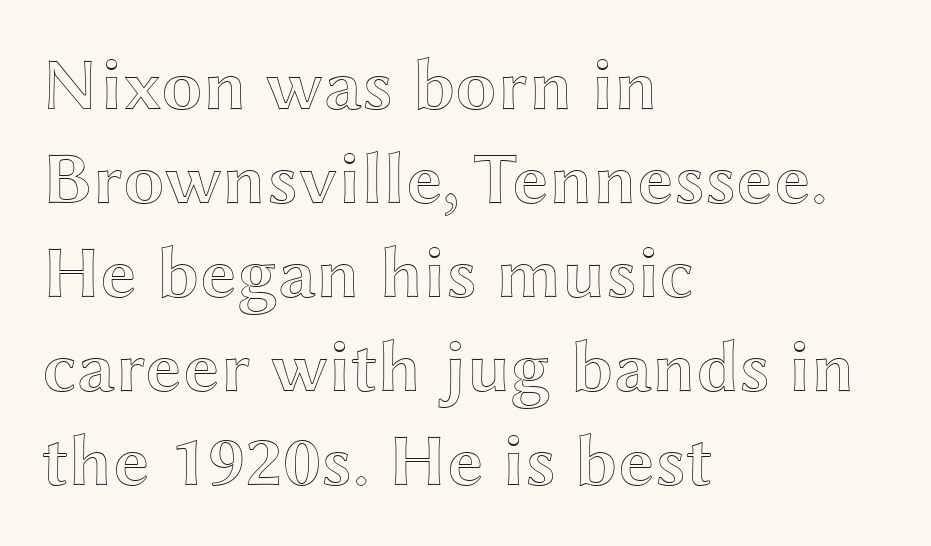
{"italic": "no", "width": "wide", "x_height": "medium", "monospaced": "no", "underline": "no", "align": "left", "line_spacing": "normal", "line_spacing_ratio": 1.27, "letter_spacing": "normal", "letter_spacing_em": 0.0, "glyph_px": 74}
